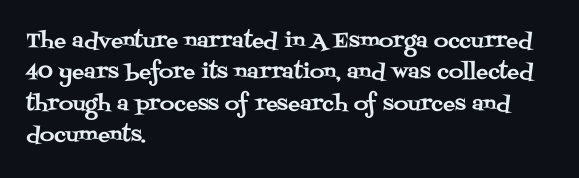
The image shows 20 px text type, upright; set left-aligned, normal line spacing (1.57x), normal letter spacing, not underlined.
